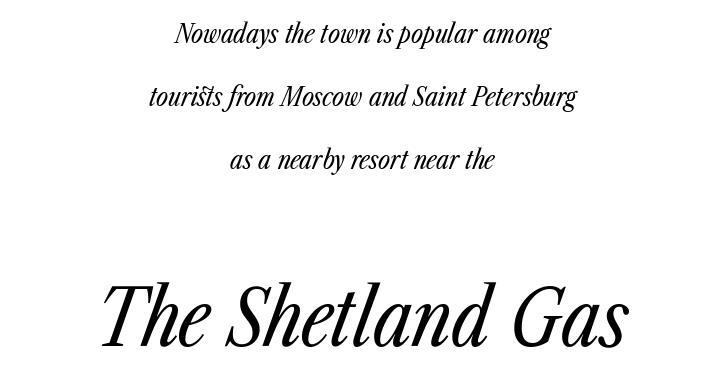
{"italic": "yes", "lean": "right", "slant_degrees": 23, "bold": "no", "weight": "regular", "width": "condensed", "stroke_contrast": "low", "x_height": "medium", "monospaced": "no", "underline": "no", "align": "center", "line_spacing": "loose", "line_spacing_ratio": 2.42, "letter_spacing": "normal", "letter_spacing_em": 0.0, "larger_block": "second", "size_ratio": 3.04, "glyph_px": 79}
